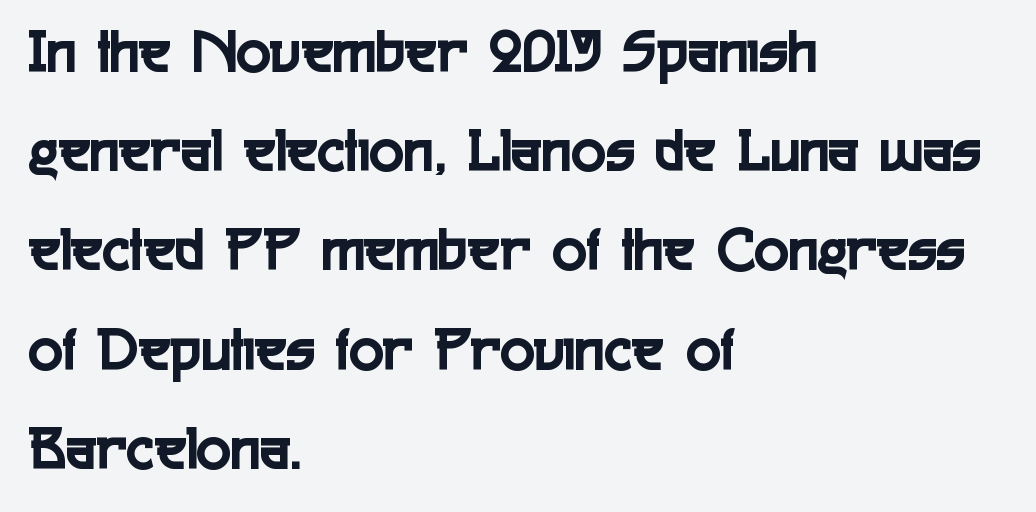
{"serif": "no", "italic": "no", "width": "condensed", "x_height": "medium", "monospaced": "no", "underline": "no", "align": "left", "line_spacing": "normal", "line_spacing_ratio": 1.55, "letter_spacing": "normal", "letter_spacing_em": 0.0, "glyph_px": 64}
